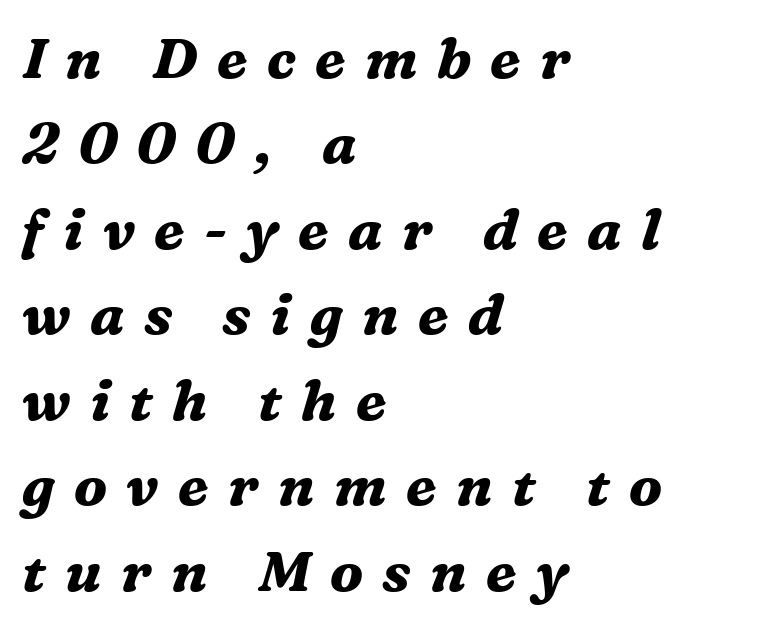
The image shows 57 px bold serif type, italic (leaning right); set left-aligned, normal line spacing (1.5x), unusually wide letter spacing (+0.34 em), not underlined; medium stroke contrast and a medium x-height.
